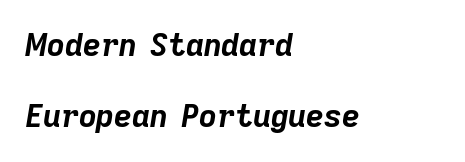
Quick note: italic. Is there much room between lines? Yes — plenty of vertical air separates them. One-word summary of the alignment: left. Note the varied advance widths — an 'i' is clearly narrower than an 'm'. The sample has been set heavy, in full bold. Unmarked baselines from the first word to the last.
